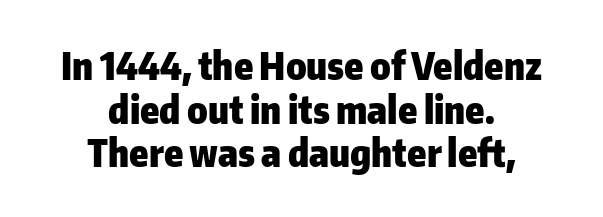
{"serif": "no", "italic": "no", "bold": "yes", "weight": "heavy", "width": "normal", "stroke_contrast": "low", "x_height": "medium", "monospaced": "no", "underline": "no", "align": "center", "line_spacing": "tight", "line_spacing_ratio": 1.15, "letter_spacing": "normal", "letter_spacing_em": 0.0, "glyph_px": 38}
